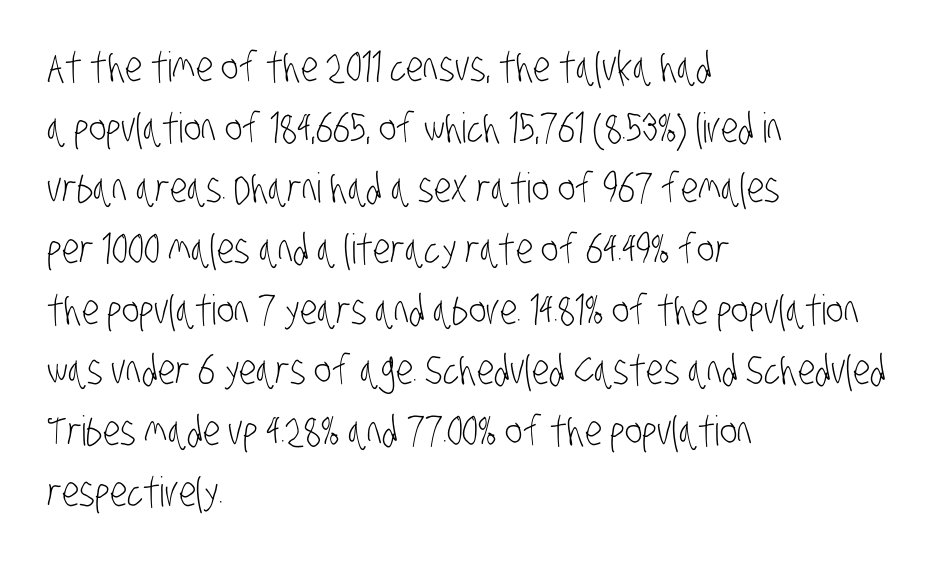
The image shows 41 px light, condensed sans-serif type; set left-aligned, normal line spacing (1.48x), normal letter spacing, not underlined; low stroke contrast and a large x-height.
